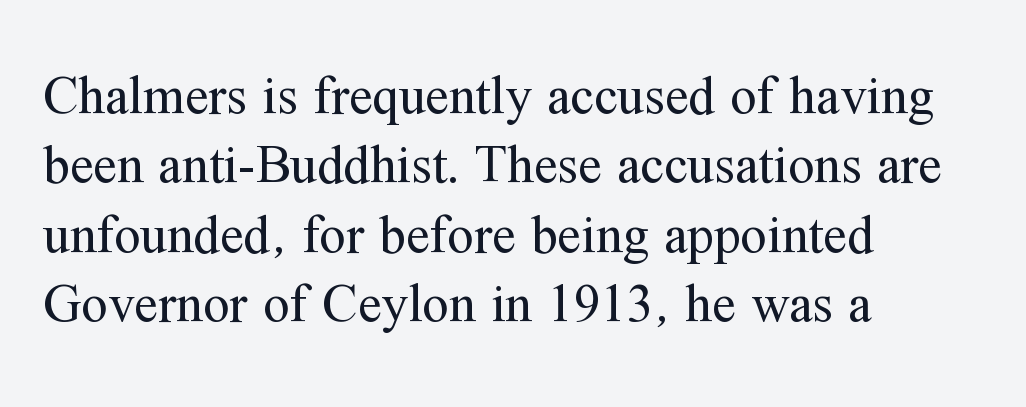
The image shows 53 px regular-weight serif type, upright; set left-aligned, normal line spacing (1.31x), normal letter spacing, not underlined; medium stroke contrast and a medium x-height.
